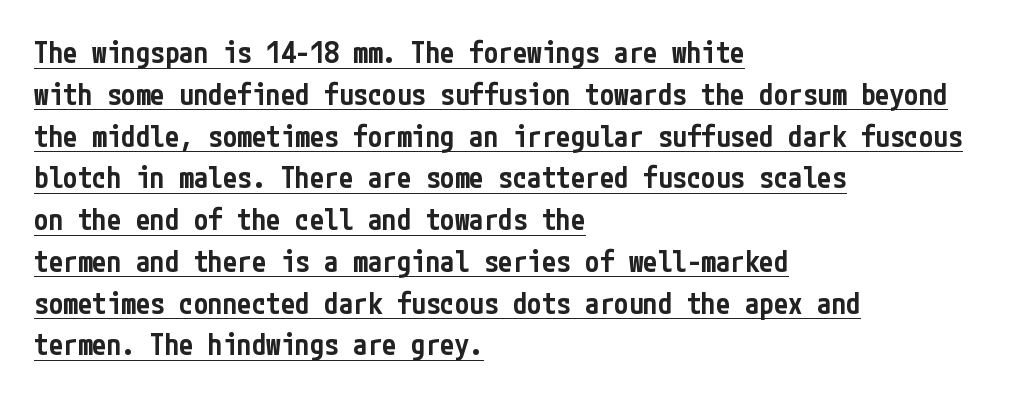
Horizontal bands of white between lines are of average thickness. Left-aligned paragraph, ragged on the right. Nope, no serifs anywhere on these letters. The glyphs have the mass of a demibold cut, below bold. In designer terms, the underline attribute is active on this setting.
